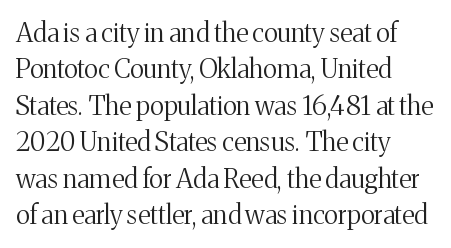
Q: Is the text bold? A: No.
Q: Is the text italic (slanted)? A: No, it is upright.
Q: Is the text underlined? A: No.
Q: How is the paragraph aligned? A: Left-aligned.
Q: Is the spacing between letters normal or unusually wide? A: Normal.
Q: Is the spacing between lines tight, normal or loose? A: Normal.
